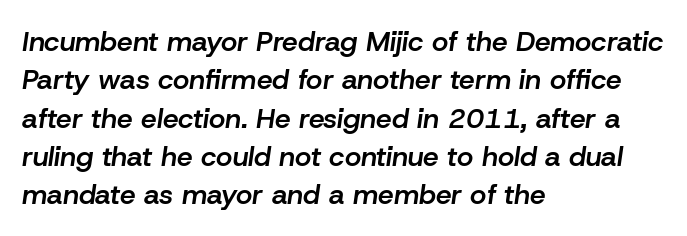
The image shows 28 px semibold type, italic (leaning right); set left-aligned, normal line spacing (1.37x), normal letter spacing, not underlined; low stroke contrast and a medium x-height.
